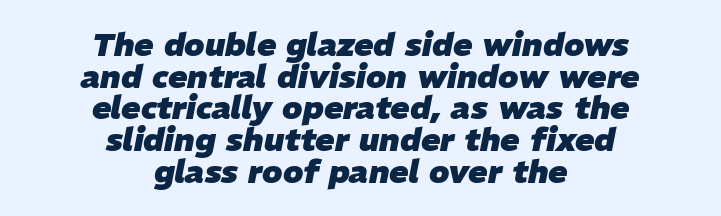
Slant detected: the letters are inclined. Compared with typical paragraphs, the rows here are closer together. In terms of weight, the rendering is a true, heavy bold. A student would call this center alignment; a typographer would say set centered.
